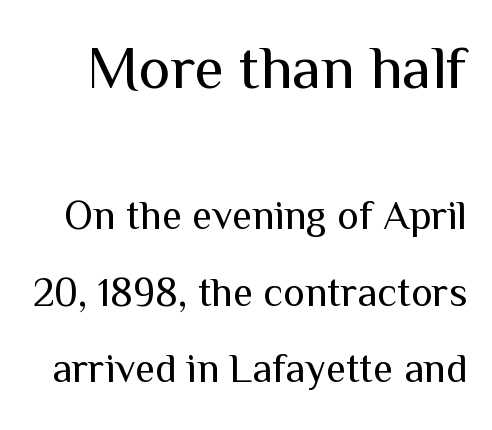
Q: Is the text bold? A: No.
Q: Is the text italic (slanted)? A: No, it is upright.
Q: Is the typeface a serif or a sans-serif typeface? A: Sans-serif.
Q: Is the text underlined? A: No.
Q: Is the spacing between letters normal or unusually wide? A: Normal.
Q: Which block of text is set in a larger size, the first (top) or the second (bottom)? A: The first (top) one.
Q: Width (condensed, normal, or wide)? A: Normal.
Q: Stroke contrast? A: Medium.
Q: x-height? A: Medium.
Q: Monospaced? A: No.
